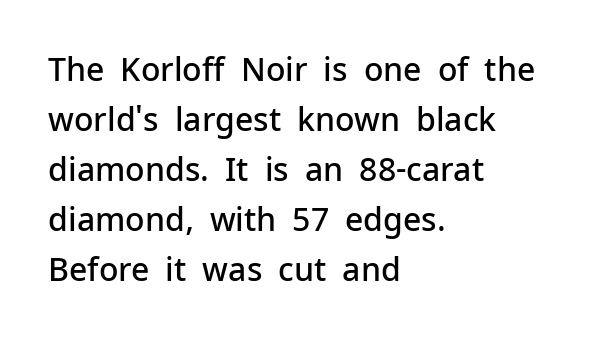
Quick note: underline off. Between one letter and the next there's only the usual sliver of space. Which margin do the lines hug? The left one — the right edge is uneven. These lines sit exactly where default settings would place them. Is this a fixed-width face? No — the glyphs have proportional, varying widths. Does the weight exceed regular? Yes, but only to semibold.
